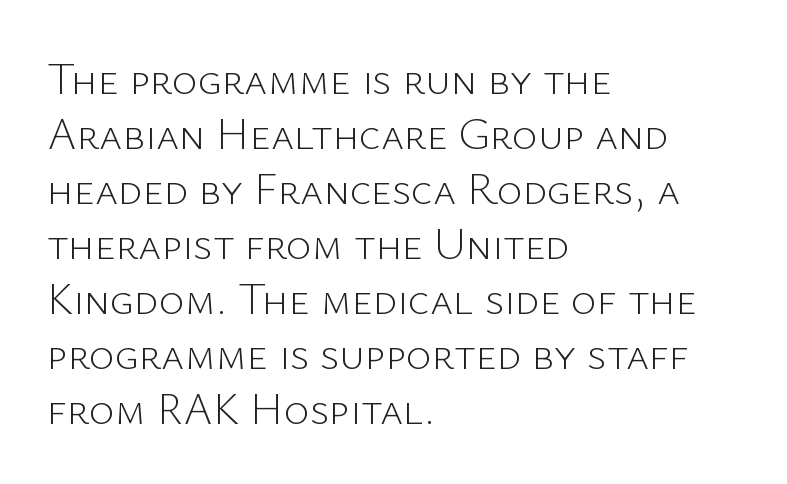
Q: Is the text bold? A: No.
Q: Is the text italic (slanted)? A: No, it is upright.
Q: Is the typeface a serif or a sans-serif typeface? A: Sans-serif.
Q: Is the text underlined? A: No.
Q: How is the paragraph aligned? A: Left-aligned.
Q: Is the spacing between letters normal or unusually wide? A: Normal.
Q: Is the spacing between lines tight, normal or loose? A: Normal.
Q: Width (condensed, normal, or wide)? A: Normal.
Q: Stroke contrast? A: Low.
Q: x-height? A: Medium.
Q: Monospaced? A: No.
